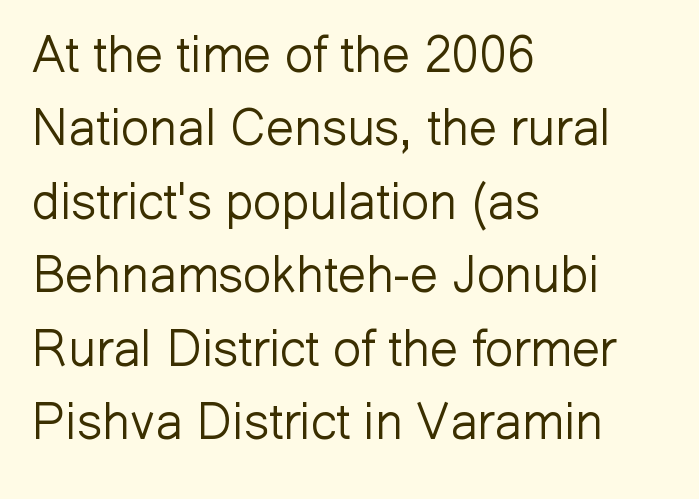
Q: Is the text bold? A: No.
Q: Is the text italic (slanted)? A: No, it is upright.
Q: Is the typeface a serif or a sans-serif typeface? A: Sans-serif.
Q: Is the text underlined? A: No.
Q: How is the paragraph aligned? A: Left-aligned.
Q: Is the spacing between letters normal or unusually wide? A: Normal.
Q: Is the spacing between lines tight, normal or loose? A: Normal.
Q: Width (condensed, normal, or wide)? A: Normal.
Q: Stroke contrast? A: Low.
Q: x-height? A: Medium.
Q: Monospaced? A: No.
